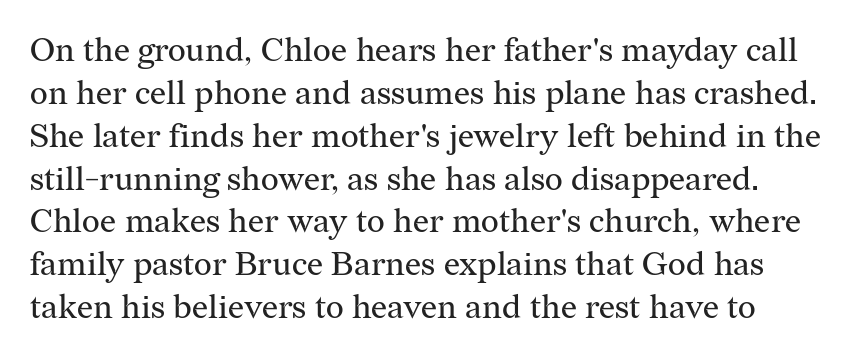
{"serif": "yes", "italic": "no", "bold": "no", "weight": "regular", "width": "normal", "stroke_contrast": "medium", "x_height": "medium", "monospaced": "no", "underline": "no", "align": "left", "line_spacing": "normal", "line_spacing_ratio": 1.26, "letter_spacing": "normal", "letter_spacing_em": 0.0, "glyph_px": 34}
